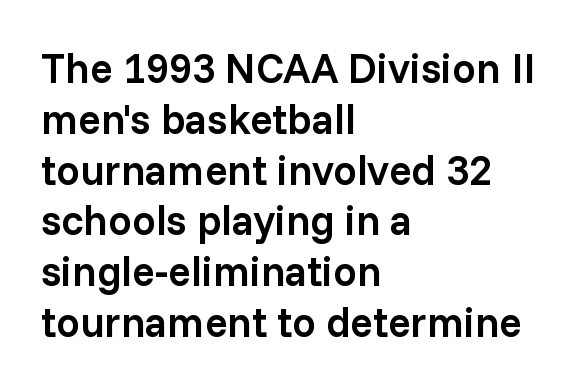
Q: Is the text bold? A: Semi-bold.
Q: Is the text italic (slanted)? A: No, it is upright.
Q: Is the typeface a serif or a sans-serif typeface? A: Sans-serif.
Q: Is the text underlined? A: No.
Q: How is the paragraph aligned? A: Left-aligned.
Q: Is the spacing between letters normal or unusually wide? A: Normal.
Q: Width (condensed, normal, or wide)? A: Normal.
Q: Stroke contrast? A: Low.
Q: x-height? A: Medium.
Q: Monospaced? A: No.
